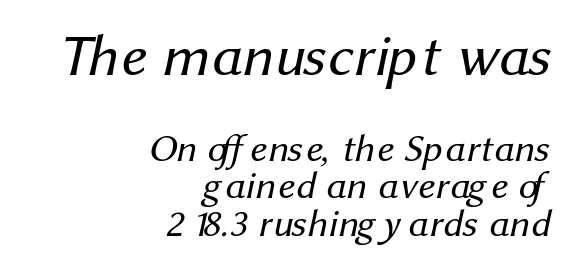
Q: Is the text bold? A: No.
Q: Is the typeface a serif or a sans-serif typeface? A: Sans-serif.
Q: Is the text underlined? A: No.
Q: How is the paragraph aligned? A: Right-aligned.
Q: Is the spacing between letters normal or unusually wide? A: Normal.
Q: Is the spacing between lines tight, normal or loose? A: Tight.
Q: Which block of text is set in a larger size, the first (top) or the second (bottom)? A: The first (top) one.
Q: Width (condensed, normal, or wide)? A: Normal.
Q: Stroke contrast? A: Medium.
Q: x-height? A: Medium.
Q: Monospaced? A: No.
